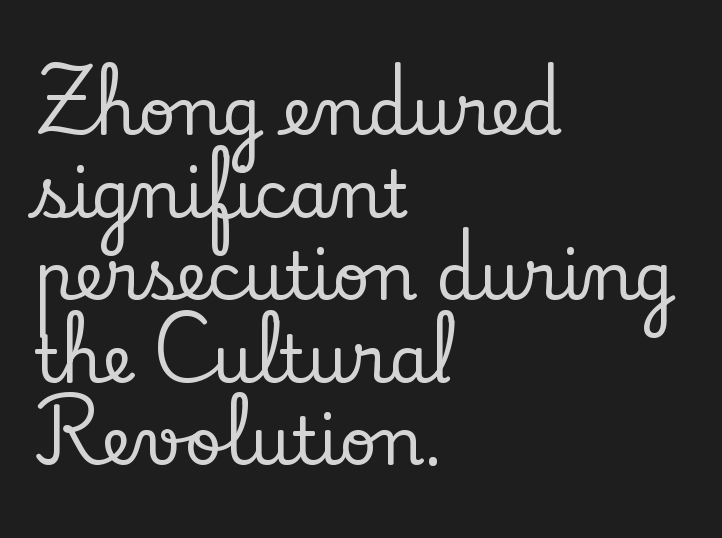
Q: Is the text italic (slanted)? A: No, it is upright.
Q: Is the typeface a serif or a sans-serif typeface? A: Serif.
Q: Is the text underlined? A: No.
Q: How is the paragraph aligned? A: Left-aligned.
Q: Is the spacing between letters normal or unusually wide? A: Normal.
Q: Is the spacing between lines tight, normal or loose? A: Normal.
Q: Width (condensed, normal, or wide)? A: Normal.
Q: Stroke contrast? A: Low.
Q: x-height? A: Small.
Q: Monospaced? A: No.
